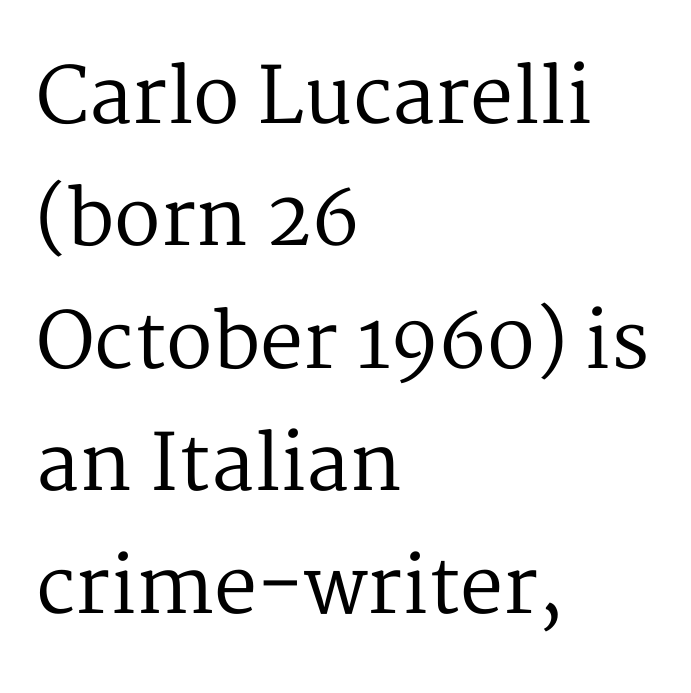
The image shows 77 px regular-weight serif type, upright; set left-aligned, normal line spacing (1.59x), normal letter spacing, not underlined; medium stroke contrast and a medium x-height.
